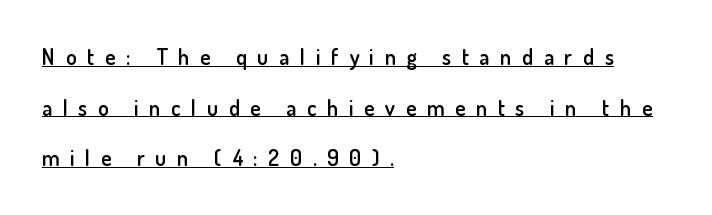
The image shows 22 px text type, upright; set left-aligned, loose line spacing (2.3x), unusually wide letter spacing (+0.48 em), underlined.
